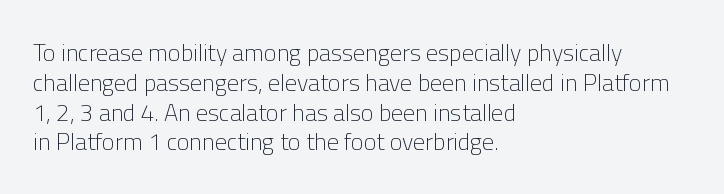
The image shows 24 px text type, upright; set left-aligned, line spacing 1.24x, normal letter spacing, not underlined.
